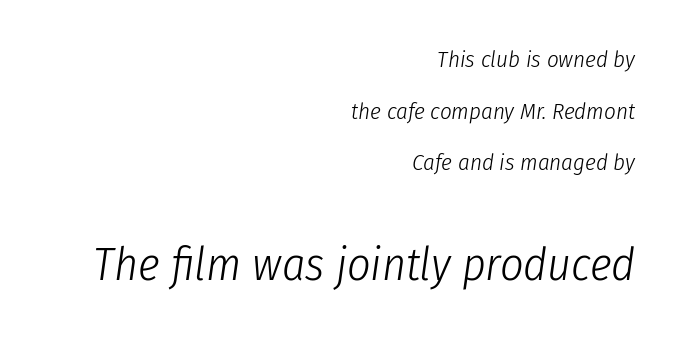
Each letter keeps its own natural width here, so spacing adapts to shape. On a weight scale, this lands at 450 or below. The vertical gap from one line to the next is large. Unmarked baselines from the first word to the last.
